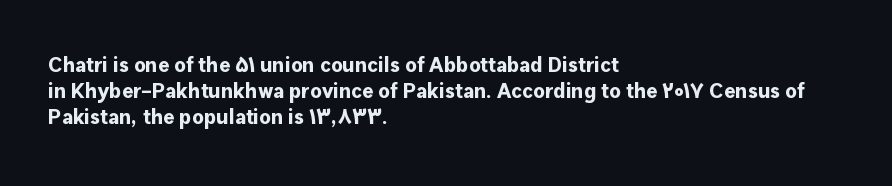
{"italic": "no", "bold": "yes", "underline": "no", "align": "left", "line_spacing_ratio": 1.24, "letter_spacing": "normal", "letter_spacing_em": 0.0, "glyph_px": 21}
